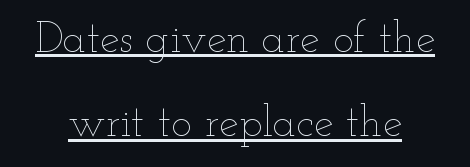
The image shows 44 px thin, wide type, upright; set loose line spacing (1.92x), normal letter spacing, underlined; low stroke contrast and a small x-height.
